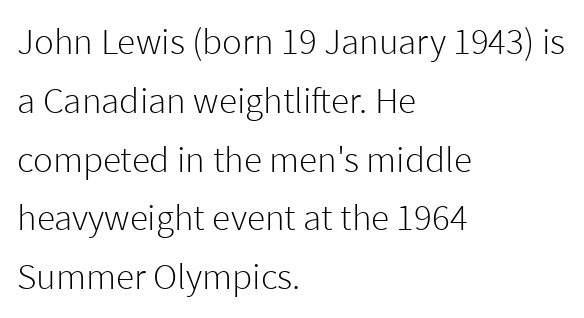
The image shows 37 px light sans-serif type, upright; set left-aligned, normal line spacing (1.59x), normal letter spacing, not underlined; low stroke contrast and a medium x-height.
